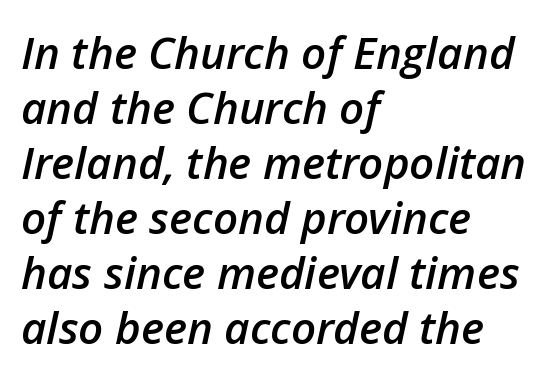
{"italic": "yes", "lean": "right", "slant_degrees": 12, "bold": "semi", "weight": "semibold", "width": "normal", "stroke_contrast": "low", "x_height": "medium", "monospaced": "no", "underline": "no", "align": "left", "line_spacing": "normal", "line_spacing_ratio": 1.25, "letter_spacing": "normal", "letter_spacing_em": 0.0, "glyph_px": 44}
